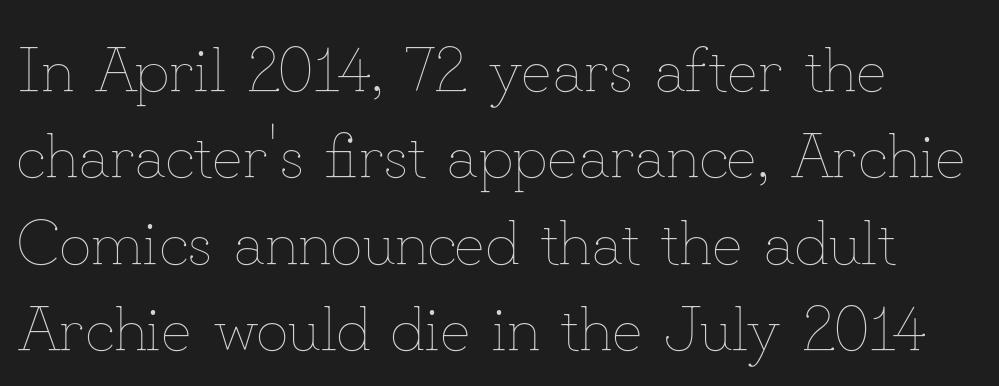
{"italic": "no", "bold": "no", "weight": "thin", "width": "normal", "stroke_contrast": "low", "x_height": "small", "monospaced": "no", "underline": "no", "line_spacing": "normal", "line_spacing_ratio": 1.37, "letter_spacing": "normal", "letter_spacing_em": 0.0, "glyph_px": 63}
